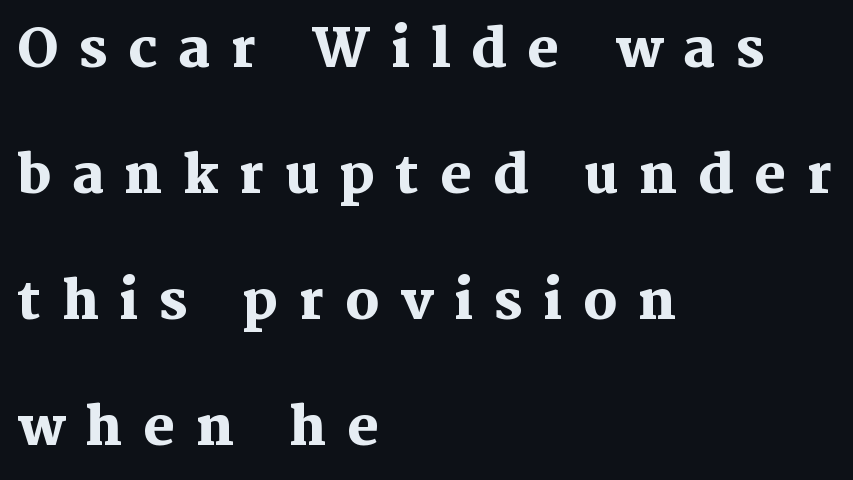
The letters advance in unequal steps, a hallmark of proportional type. The tracking jumps out immediately: characters are airy and widely separated. Beneath every word, the page is bare. What kind of face is this? One with serifs. How heavy is the stroke? Heavy — this is a bold.
